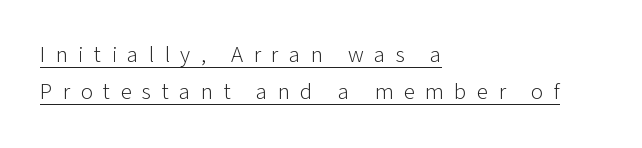
{"italic": "no", "bold": "no", "underline": "yes", "align": "left", "line_spacing": "normal", "line_spacing_ratio": 1.6, "letter_spacing": "wide", "letter_spacing_em": 0.45, "glyph_px": 23}
